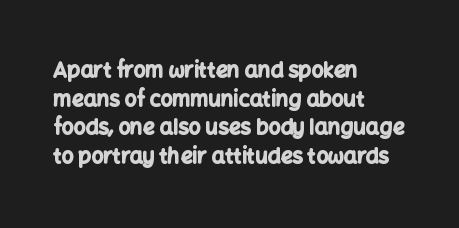
{"italic": "no", "bold": "yes", "underline": "no", "align": "left", "line_spacing": "normal", "line_spacing_ratio": 1.36, "letter_spacing": "normal", "letter_spacing_em": 0.0, "glyph_px": 21}
